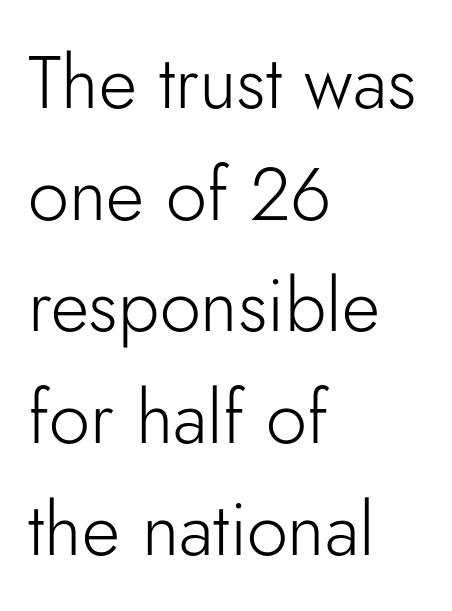
Q: Is the text bold? A: No.
Q: Is the text italic (slanted)? A: No, it is upright.
Q: Is the typeface a serif or a sans-serif typeface? A: Sans-serif.
Q: Is the text underlined? A: No.
Q: How is the paragraph aligned? A: Left-aligned.
Q: Is the spacing between letters normal or unusually wide? A: Normal.
Q: Is the spacing between lines tight, normal or loose? A: Normal.
Q: Width (condensed, normal, or wide)? A: Normal.
Q: Stroke contrast? A: Low.
Q: x-height? A: Small.
Q: Monospaced? A: No.
